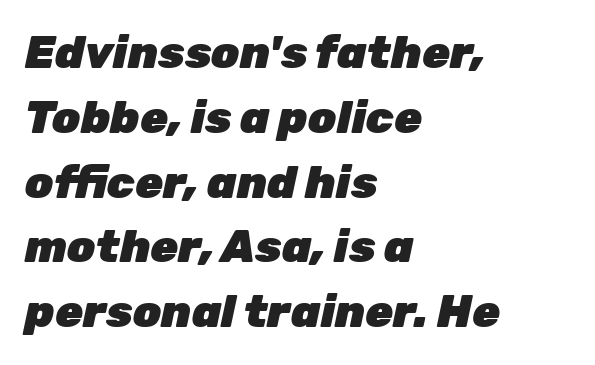
Is this a fixed-width face? No — the glyphs have proportional, varying widths. The characters look thick and weighty, a clear bold. The letterforms sit shoulder to shoulder at normal distance. Leftover space on each line is placed entirely after the last word. Is the type slanted? Yes — the strokes lean at a clear angle. The baseline area is clear.
